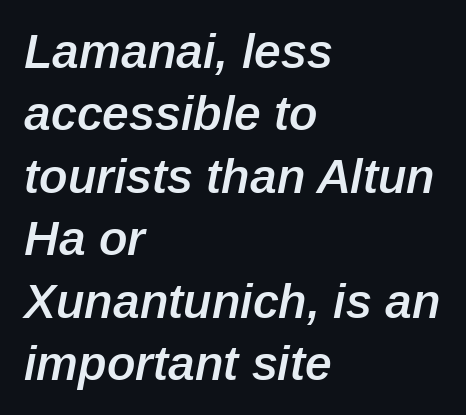
The image shows 48 px semibold type, italic (leaning right); set left-aligned, normal line spacing (1.3x), normal letter spacing, not underlined; low stroke contrast and a medium x-height.
